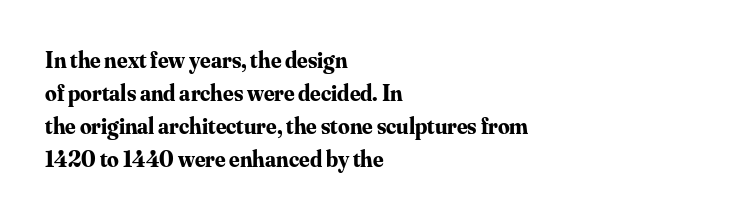
The gaps between neighbouring characters are ordinary and unremarkable. A dark, heavy texture on the line: the type is bold. Leftover space on each line is placed entirely after the last word. Reading down the column, the eye jumps a familiar distance to each next line. This is the regular roman posture of the typeface.
